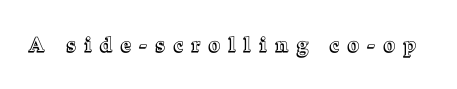
{"italic": "no", "underline": "no", "letter_spacing": "wide", "letter_spacing_em": 0.45, "glyph_px": 20}
